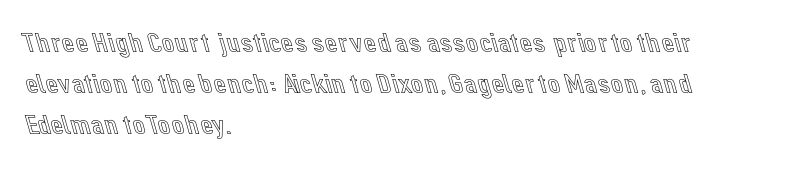
Q: Is the text italic (slanted)? A: Yes.
Q: Is the text underlined? A: No.
Q: How is the paragraph aligned? A: Left-aligned.
Q: Is the spacing between letters normal or unusually wide? A: Normal.
Q: Is the spacing between lines tight, normal or loose? A: Normal.
Q: Width (condensed, normal, or wide)? A: Normal.
Q: x-height? A: Medium.
Q: Monospaced? A: No.
